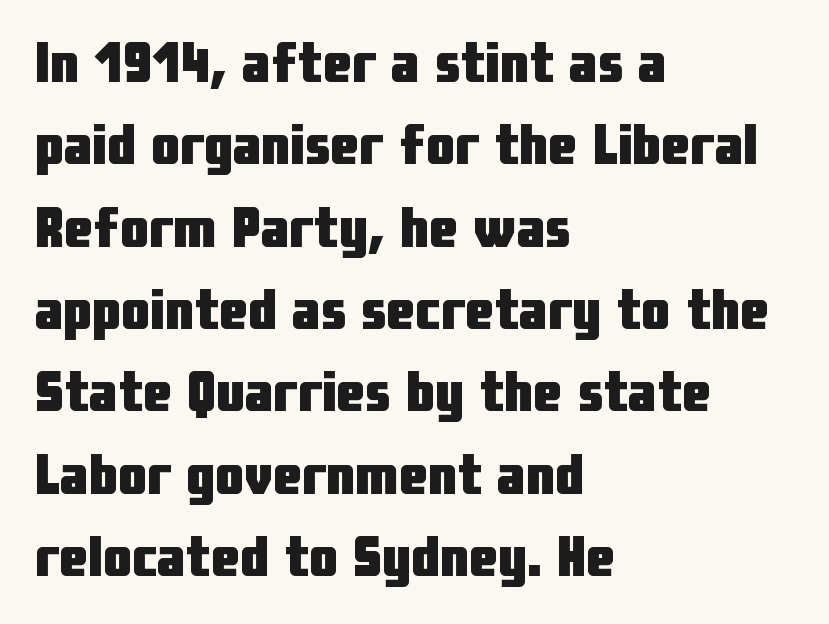
Notice how descenders clear the ascenders below comfortably — that's standard leading. In terms of weight, the rendering is a true, heavy bold. The passage shown has conventional tracking throughout. Unlike italic type, these characters show no tilt at all. The zone under the glyphs is completely vacant.
